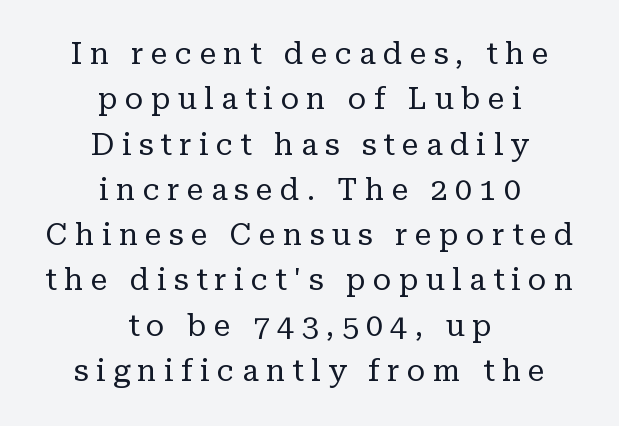
The image shows 30 px regular-weight serif type, upright; set centered, normal line spacing (1.51x), unusually wide letter spacing (+0.25 em), not underlined; low stroke contrast and a medium x-height.
